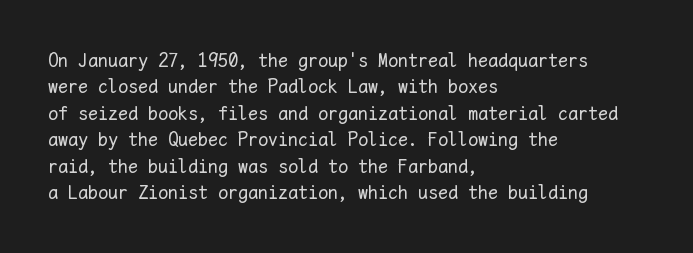
The image shows 20 px text type, upright; set left-aligned, normal line spacing (1.32x), normal letter spacing, not underlined.
